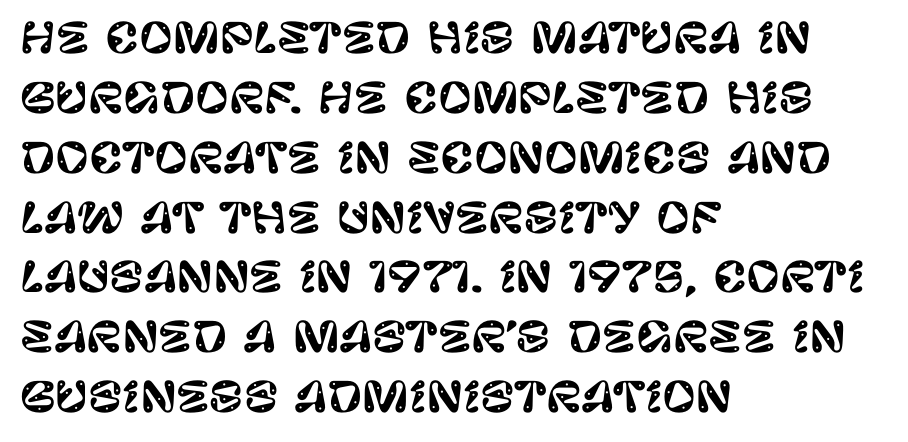
{"serif": "no", "width": "normal", "stroke_contrast": "low", "x_height": "large", "monospaced": "no", "underline": "no", "align": "left", "line_spacing": "normal", "line_spacing_ratio": 1.46, "letter_spacing": "normal", "letter_spacing_em": 0.0, "glyph_px": 41}
